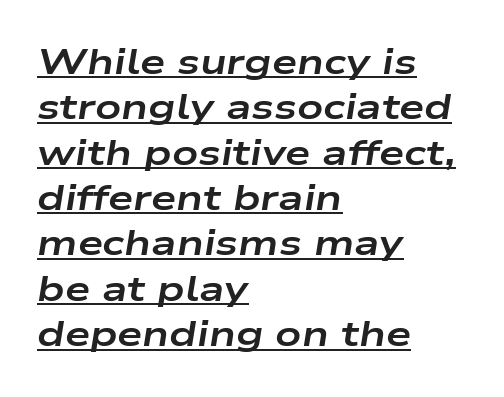
Q: Is the text bold? A: Yes.
Q: Is the text italic (slanted)? A: Yes, it leans right by about 9 degrees.
Q: Is the text underlined? A: Yes.
Q: How is the paragraph aligned? A: Left-aligned.
Q: Is the spacing between letters normal or unusually wide? A: Normal.
Q: Is the spacing between lines tight, normal or loose? A: Normal.
Q: Width (condensed, normal, or wide)? A: Wide.
Q: Stroke contrast? A: Low.
Q: x-height? A: Medium.
Q: Monospaced? A: No.
